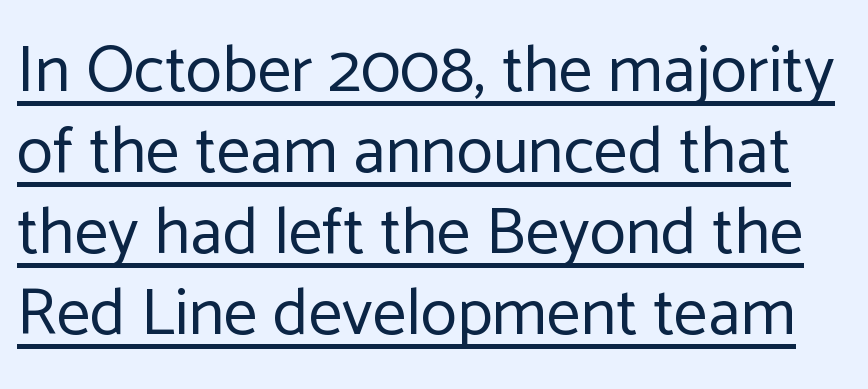
Students, observe the line beneath the letters — that is underlining. Compared with a typical body face, this is equally light or lighter still. Posture: straight, roman, zero tilt. No feet cap the strokes, marking this as sans-serif type.
